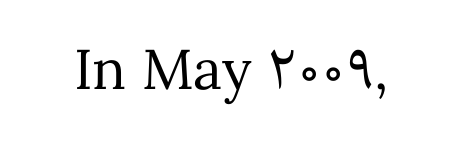
The image shows 56 px regular-weight type, upright; set normal letter spacing, not underlined; medium stroke contrast and a medium x-height.
